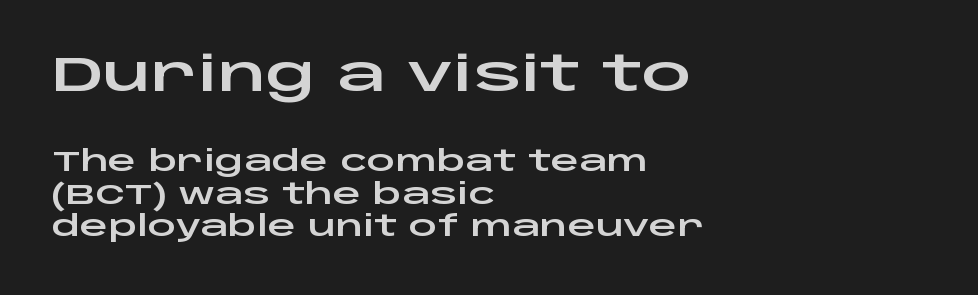
{"serif": "no", "italic": "no", "width": "wide", "stroke_contrast": "low", "x_height": "large", "monospaced": "no", "underline": "no", "align": "left", "line_spacing_ratio": 1.16, "letter_spacing": "normal", "letter_spacing_em": 0.0, "larger_block": "first", "size_ratio": 1.75, "glyph_px": 49}
